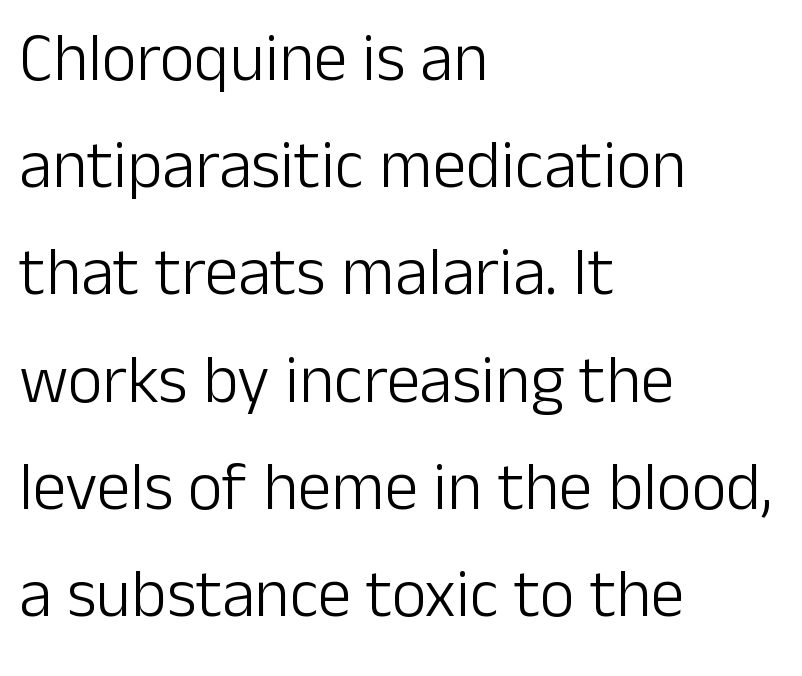
The typeface chosen for these lines omits serifs. Proportional: the letters do not fall into vertical columns. Unlike italic type, these characters show no tilt at all. The letters sit at their default tracking, neither squeezed nor spread. Whoever set this chose a conventional vertical rhythm. A bare baseline throughout the passage.
